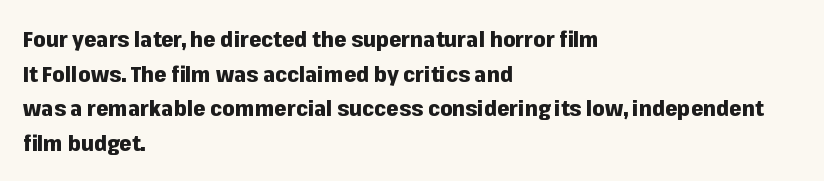
{"italic": "no", "bold": "yes", "underline": "no", "align": "left", "line_spacing": "normal", "line_spacing_ratio": 1.57, "letter_spacing": "normal", "letter_spacing_em": 0.0, "glyph_px": 22}
